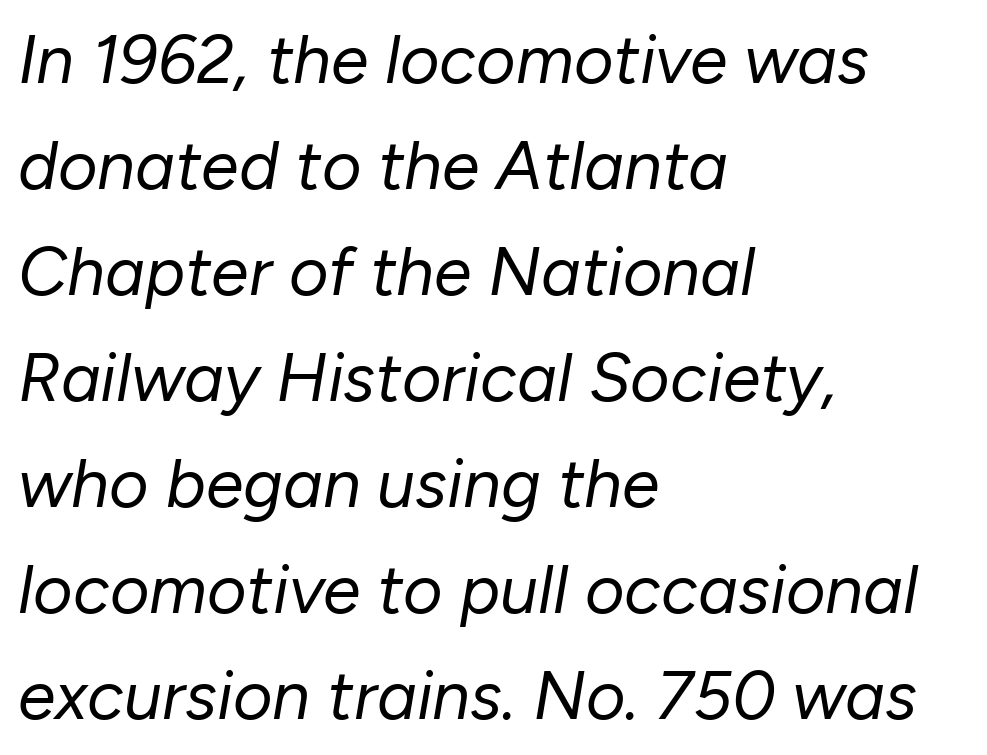
{"italic": "yes", "lean": "right", "slant_degrees": 10, "bold": "no", "weight": "regular", "width": "normal", "stroke_contrast": "low", "x_height": "medium", "monospaced": "no", "underline": "no", "align": "left", "line_spacing": "normal", "line_spacing_ratio": 1.56, "letter_spacing": "normal", "letter_spacing_em": 0.0, "glyph_px": 68}
